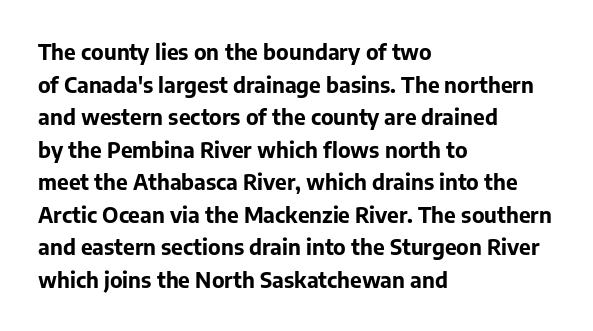
{"italic": "no", "bold": "yes", "underline": "no", "align": "left", "line_spacing": "normal", "line_spacing_ratio": 1.55, "letter_spacing": "normal", "letter_spacing_em": 0.0, "glyph_px": 21}
